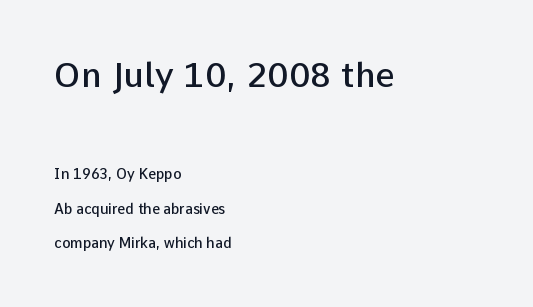
{"serif": "no", "italic": "no", "bold": "semi", "weight": "semibold", "width": "normal", "stroke_contrast": "low", "x_height": "medium", "monospaced": "no", "underline": "no", "align": "left", "line_spacing": "loose", "line_spacing_ratio": 2.47, "letter_spacing": "normal", "letter_spacing_em": 0.0, "larger_block": "first", "size_ratio": 2.43, "glyph_px": 34}
